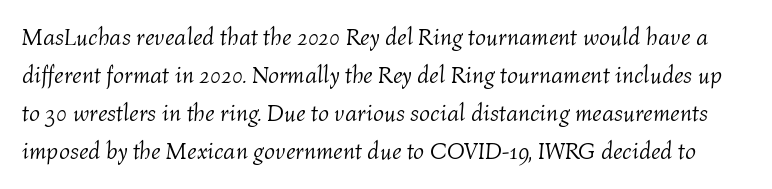
Descender tails drop into unmarked territory. The lines sit at an ordinary, default distance from one another. The letterforms sit at book weight or below. Characters follow at the spacing the type designer built in. Emphasis-style slanted type is in use.
